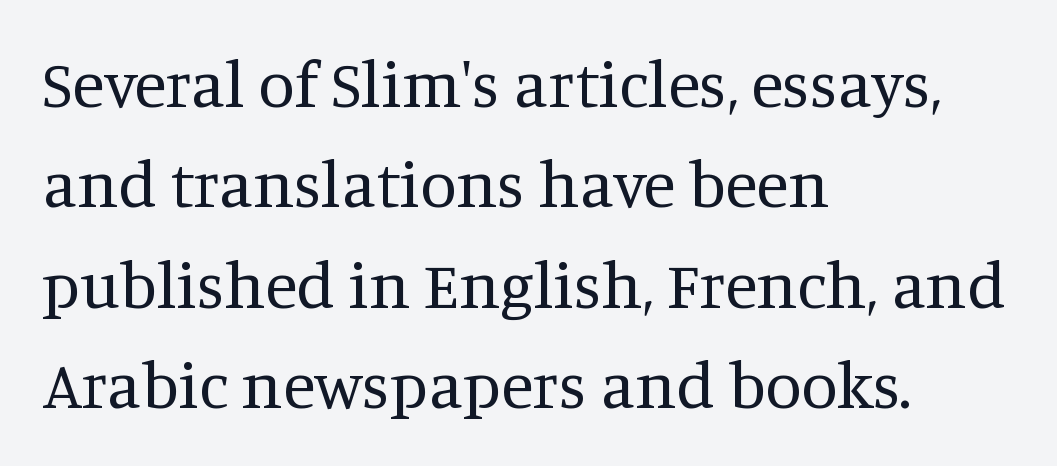
A bare baseline throughout the passage. Honestly, the letter spacing is just normal — you wouldn't notice it. Normally led — the rows are evenly, conventionally spaced. The passage shown is typeset with a serif family. This is not heavy type; no bold has been used.
